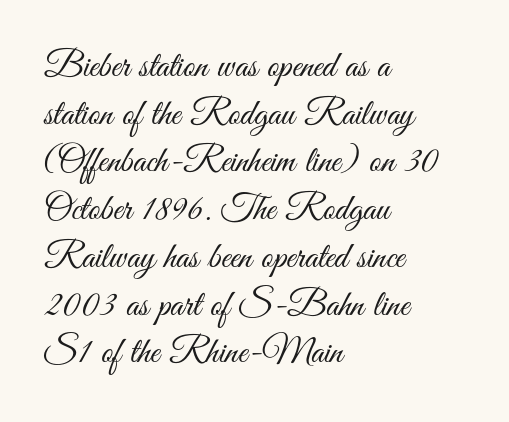
Honestly, the letter spacing is just normal — you wouldn't notice it. Visually the block forms a straight wall on the left and a jagged coastline on the right. The passage shown is typed in a proportional face where columns would drift. Normally led — the rows are evenly, conventionally spaced. A light-to-regular cut is what we see here.
